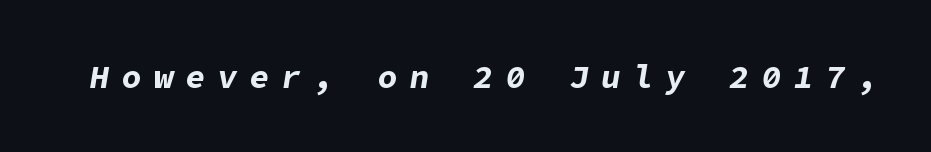
The rendering applies a slant to the glyphs. These words are printed bold, with thick strokes throughout. Words appear elongated and porous because spacing is wide. The glyphs are unaccompanied by any horizontal stroke below them.
